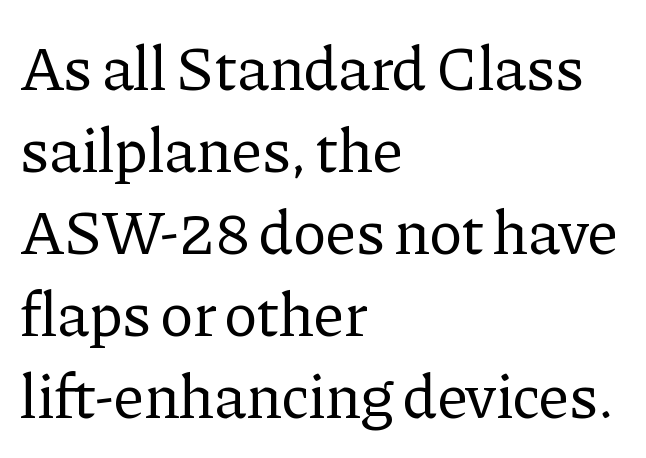
Q: Is the text bold? A: No.
Q: Is the text italic (slanted)? A: No, it is upright.
Q: Is the typeface a serif or a sans-serif typeface? A: Serif.
Q: Is the text underlined? A: No.
Q: How is the paragraph aligned? A: Left-aligned.
Q: Is the spacing between letters normal or unusually wide? A: Normal.
Q: Is the spacing between lines tight, normal or loose? A: Normal.
Q: Width (condensed, normal, or wide)? A: Normal.
Q: Stroke contrast? A: Low.
Q: x-height? A: Medium.
Q: Monospaced? A: No.
